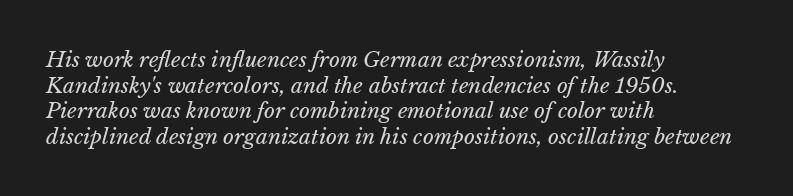
{"bold": "no", "underline": "no", "align": "left", "line_spacing_ratio": 1.22, "letter_spacing": "normal", "letter_spacing_em": 0.0, "glyph_px": 21}
